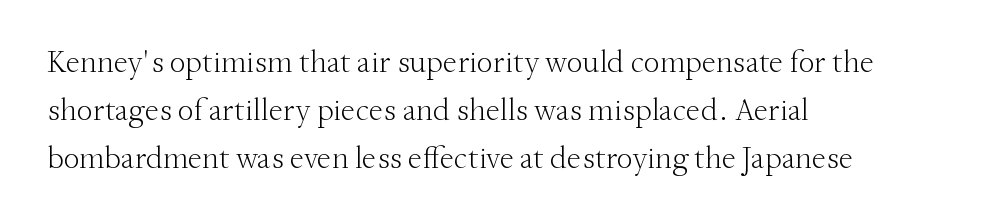
The lines sit at an ordinary, default distance from one another. The passage shown is typed in a proportional face where columns would drift. The passage is arranged the way most books set body copy — flush left. The letterforms sit shoulder to shoulder at normal distance.
